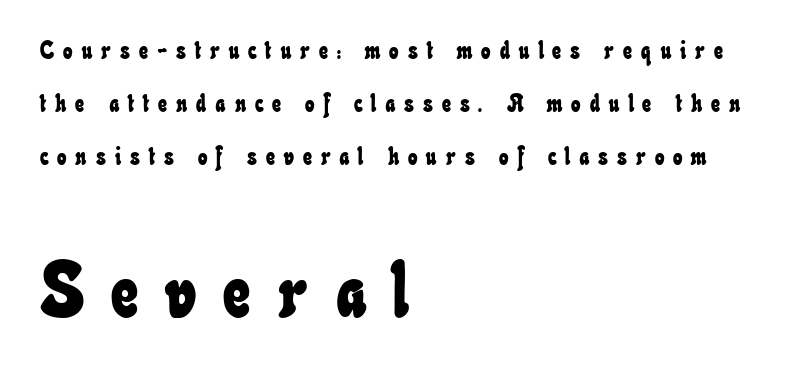
The face used here is rendered with a markedly widened letterfit. Descenders are the only things crossing below the line. Typeset ragged right — the left edge is the straight one. The rendering uses a large line-height, opening up the rows. Note: smaller setting up top, larger setting below.
